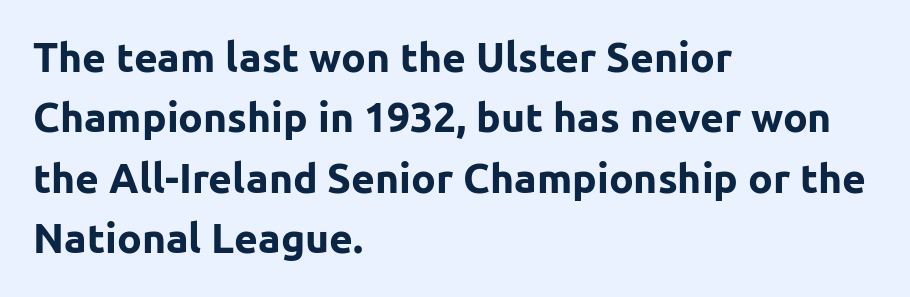
Q: Is the text bold? A: Yes.
Q: Is the text italic (slanted)? A: No, it is upright.
Q: Is the typeface a serif or a sans-serif typeface? A: Sans-serif.
Q: Is the text underlined? A: No.
Q: How is the paragraph aligned? A: Left-aligned.
Q: Is the spacing between letters normal or unusually wide? A: Normal.
Q: Is the spacing between lines tight, normal or loose? A: Normal.
Q: Width (condensed, normal, or wide)? A: Normal.
Q: Stroke contrast? A: Low.
Q: x-height? A: Medium.
Q: Monospaced? A: No.
